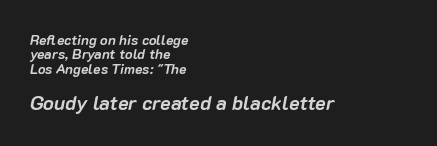
Q: Is the text bold? A: Yes.
Q: Is the text italic (slanted)? A: Yes, it leans right by about 10 degrees.
Q: Is the text underlined? A: No.
Q: How is the paragraph aligned? A: Left-aligned.
Q: Is the spacing between letters normal or unusually wide? A: Normal.
Q: Is the spacing between lines tight, normal or loose? A: Tight.
Q: Which block of text is set in a larger size, the first (top) or the second (bottom)? A: The second (bottom) one.
